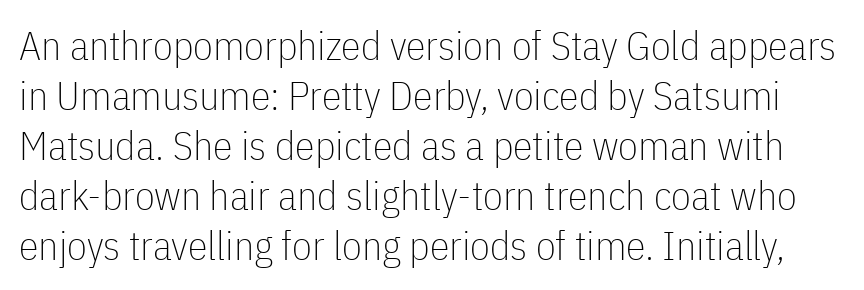
The image shows 40 px thin, condensed sans-serif type, upright; set normal line spacing (1.25x), normal letter spacing, not underlined; low stroke contrast and a medium x-height.
